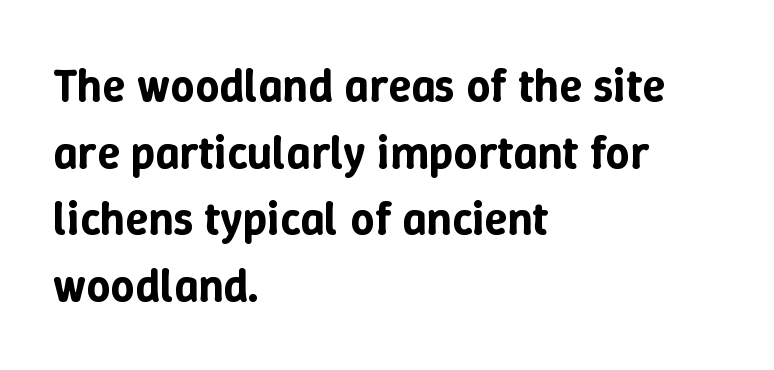
The image shows 47 px text type, upright; set left-aligned, normal line spacing (1.42x), normal letter spacing, not underlined; low stroke contrast and a medium x-height.
